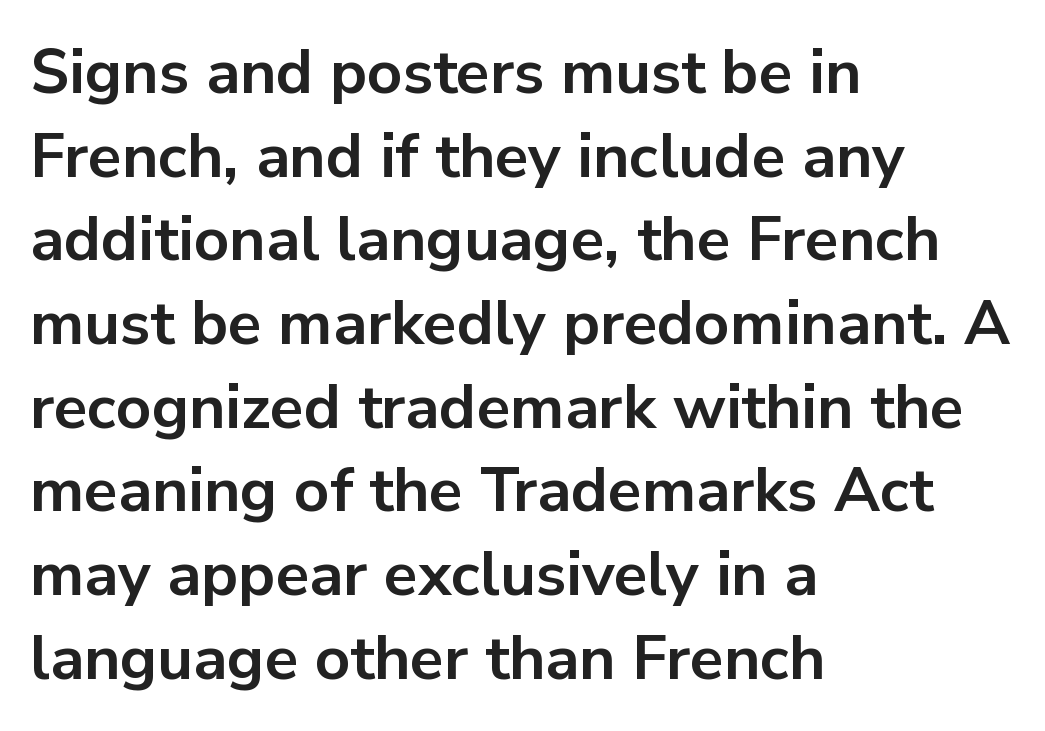
The image shows 62 px bold sans-serif type, upright; set left-aligned, normal line spacing (1.35x), normal letter spacing, not underlined; low stroke contrast and a medium x-height.
